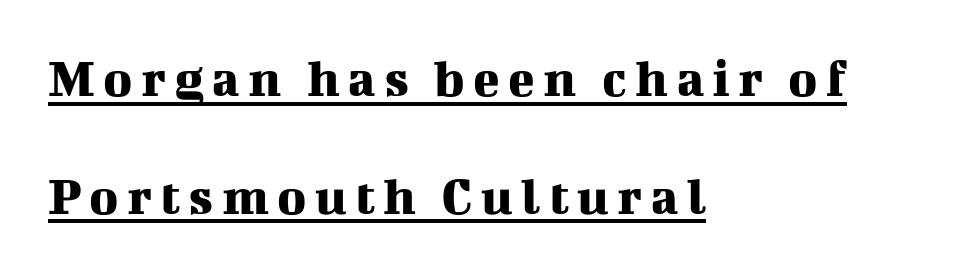
The typeface chosen for these lines features serifs. A typesetter would mark this as roman, not italic. Compared with typical paragraphs, the rows here are farther apart. The sample's only ornament is a line tracing under the words.
